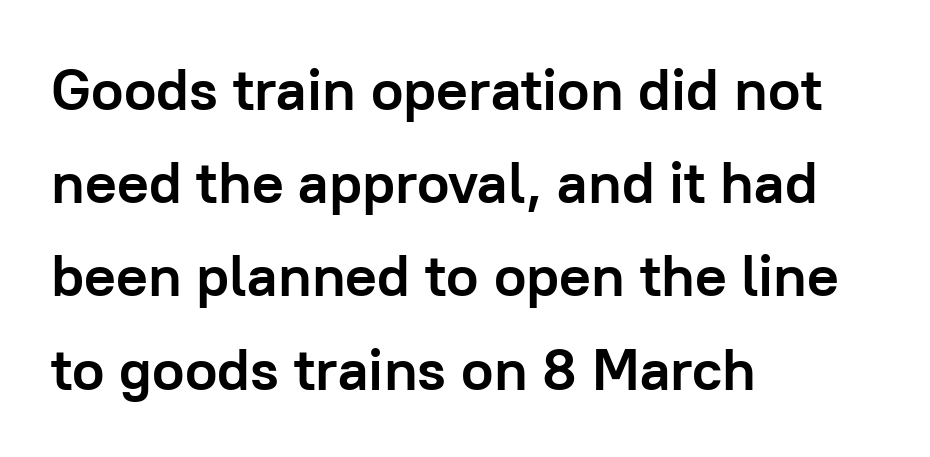
The image shows 59 px semibold sans-serif type, upright; set left-aligned, normal line spacing (1.58x), normal letter spacing, not underlined; low stroke contrast and a medium x-height.
